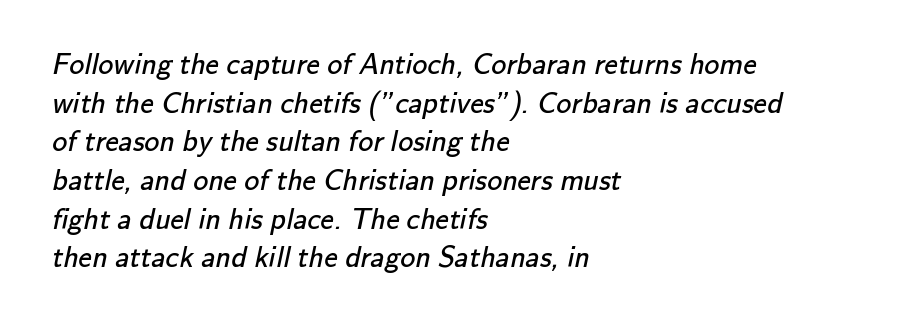
Leading: standard. Do the characters align in a grid? No, the font is proportional. Caption: standard tracking, unaltered. The weight would be labelled regular, book, light, or lighter still. Does the copy run flush right? No — it runs flush left.
